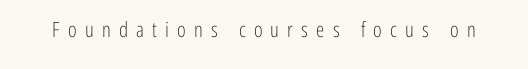
The image shows 21 px text type, upright; set unusually wide letter spacing (+0.39 em), not underlined.
